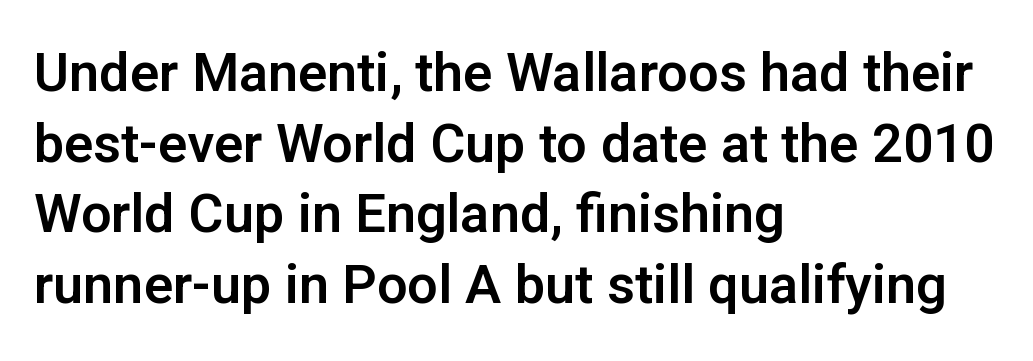
Font category for this specimen: sans-serif. Ascenders rise straight up at ninety degrees. The foot of each line stays bare and open. The face used here is rendered with its standard letterfit. Each line starts at the same left margin while the right side varies.
